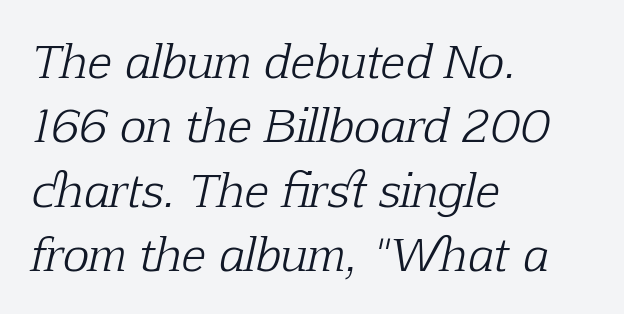
Q: Is the text bold? A: No.
Q: Is the text italic (slanted)? A: Yes, it leans right by about 12 degrees.
Q: Is the typeface a serif or a sans-serif typeface? A: Serif.
Q: Is the text underlined? A: No.
Q: How is the paragraph aligned? A: Left-aligned.
Q: Is the spacing between letters normal or unusually wide? A: Normal.
Q: Is the spacing between lines tight, normal or loose? A: Normal.
Q: Width (condensed, normal, or wide)? A: Normal.
Q: Stroke contrast? A: Low.
Q: x-height? A: Medium.
Q: Monospaced? A: No.
